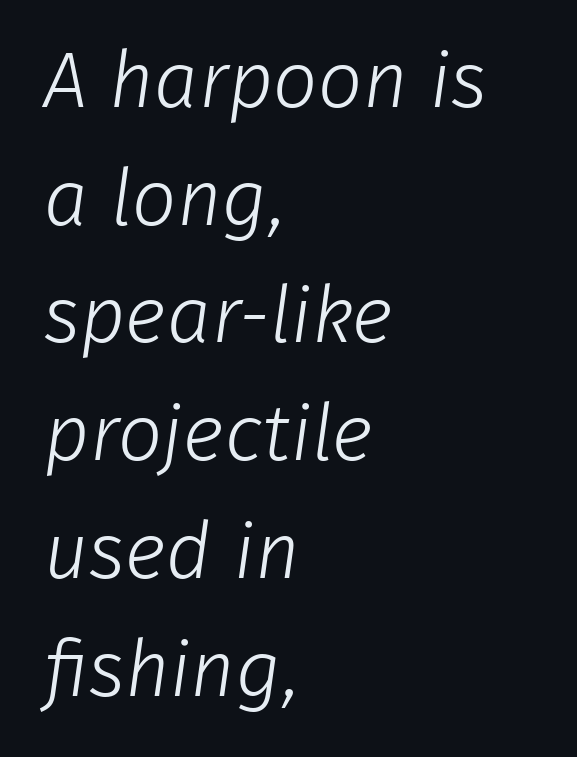
The image shows 79 px light sans-serif type; set left-aligned, normal line spacing (1.49x), normal letter spacing, not underlined; low stroke contrast and a medium x-height.
